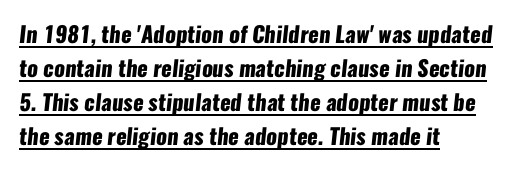
The image shows 22 px bold type; set left-aligned, normal line spacing (1.54x), normal letter spacing, underlined.
